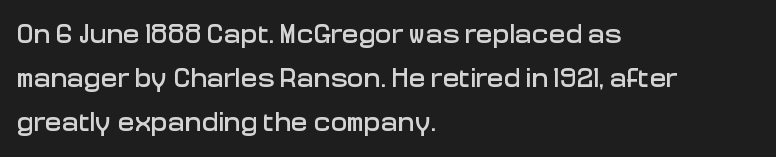
{"serif": "no", "italic": "no", "width": "normal", "stroke_contrast": "low", "x_height": "medium", "monospaced": "no", "underline": "no", "align": "left", "line_spacing": "normal", "line_spacing_ratio": 1.57, "letter_spacing": "normal", "letter_spacing_em": 0.0, "glyph_px": 28}
